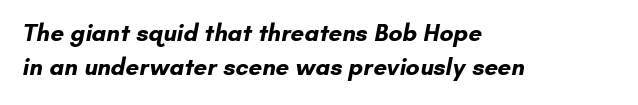
Look at the tracking — it's just the regular setting, nothing added. Weight: bold. Where is the straight margin? On the left. Successive baselines arrive at the customary interval.
